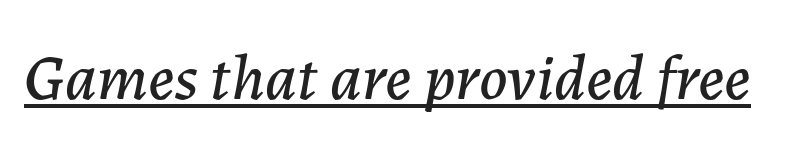
{"italic": "yes", "lean": "right", "slant_degrees": 7, "width": "normal", "stroke_contrast": "low", "x_height": "medium", "monospaced": "no", "underline": "yes", "letter_spacing": "normal", "letter_spacing_em": 0.0, "glyph_px": 65}
